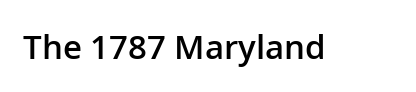
{"serif": "no", "italic": "no", "bold": "semi", "weight": "semibold", "width": "normal", "stroke_contrast": "low", "x_height": "medium", "monospaced": "no", "underline": "no", "letter_spacing": "normal", "letter_spacing_em": 0.0, "glyph_px": 33}
